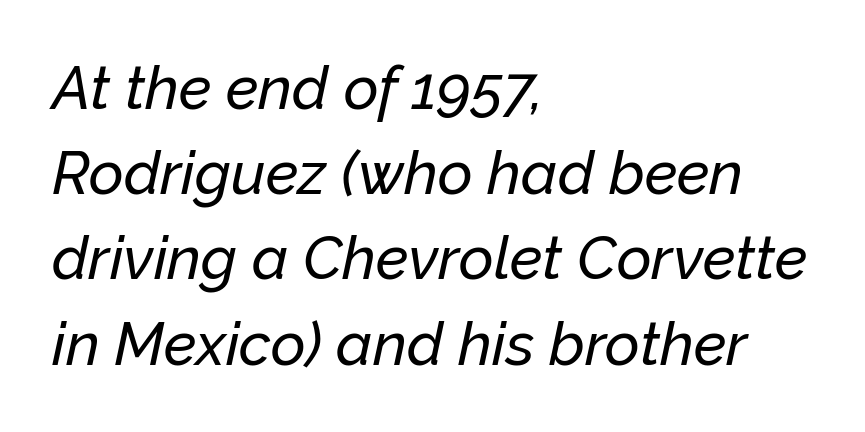
Q: Is the text italic (slanted)? A: Yes, it leans right by about 12 degrees.
Q: Is the text underlined? A: No.
Q: How is the paragraph aligned? A: Left-aligned.
Q: Is the spacing between letters normal or unusually wide? A: Normal.
Q: Is the spacing between lines tight, normal or loose? A: Normal.
Q: Width (condensed, normal, or wide)? A: Normal.
Q: Stroke contrast? A: Low.
Q: x-height? A: Medium.
Q: Monospaced? A: No.
